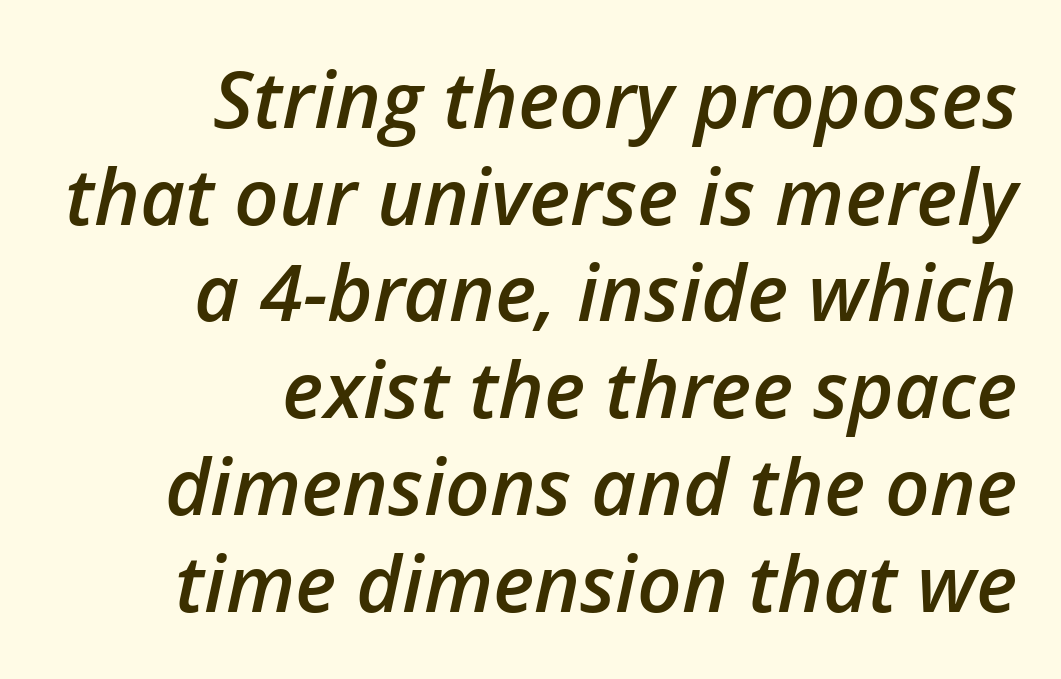
The image shows 78 px semibold type, italic (leaning right); set right-aligned, line spacing 1.24x, normal letter spacing, not underlined; low stroke contrast and a medium x-height.
